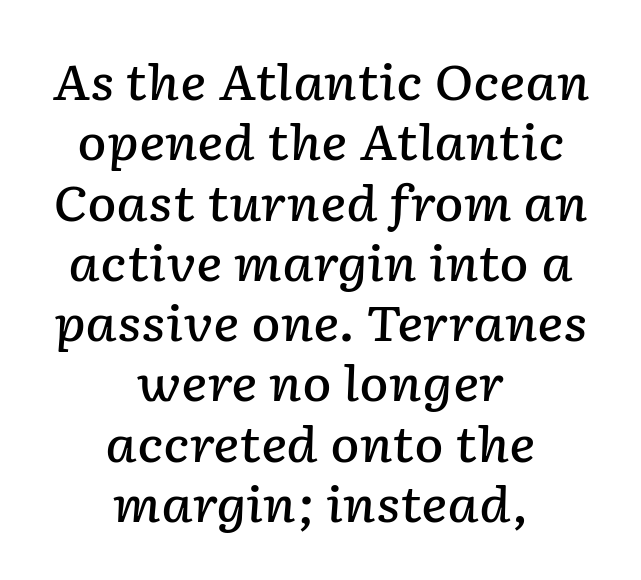
A clean baseline with only descenders dipping below it. A centered setting, common on invitations and titles, is used for this passage. A typesetter would call this zero additional tracking. The passage shown is typed in a proportional face where columns would drift.
